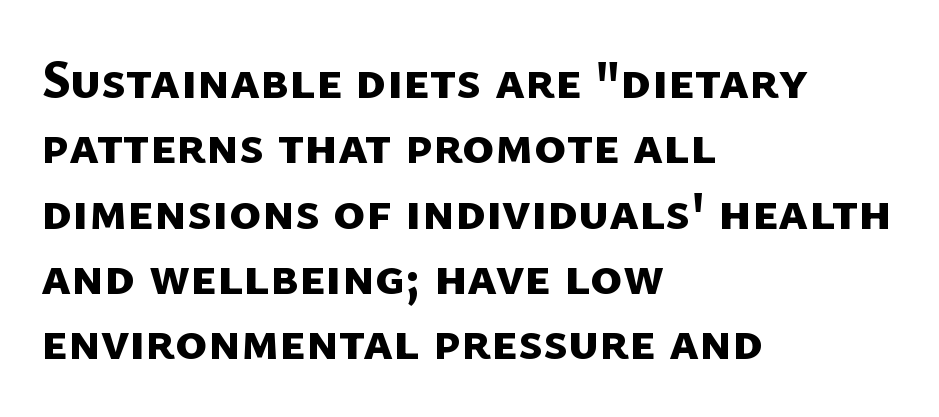
{"serif": "no", "bold": "yes", "weight": "bold", "width": "normal", "stroke_contrast": "low", "x_height": "medium", "monospaced": "no", "underline": "no", "align": "left", "line_spacing_ratio": 1.21, "letter_spacing": "normal", "letter_spacing_em": 0.0, "glyph_px": 54}
